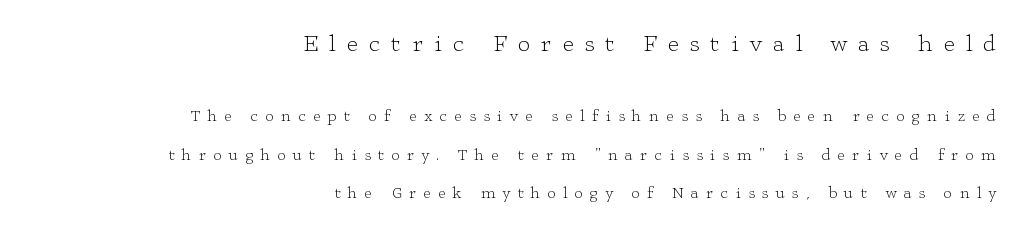
Loose tracking; the words dissolve into strings of separated letters. Check the space under the baseline: it is left empty. You could fit nearly another row in the gap between these rows. A light-to-regular cut is what we see here. Character size in the leading block exceeds that of the trailing block.
